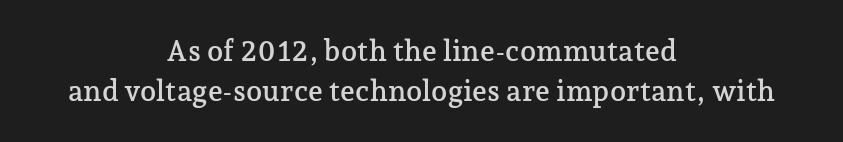
The letters advance in unequal steps, a hallmark of proportional type. The block of text has a typical density, with ordinary space between rows. Decoration check: the copy has no underline. Glyph-to-glyph distance matches everyday printed text. Posture: straight, roman, zero tilt. The font family rendered here belongs to the serif group.
